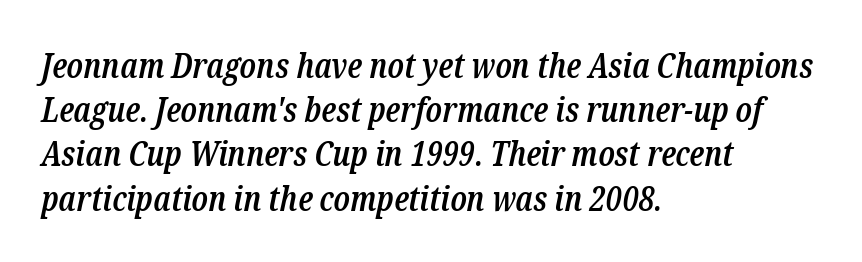
The image shows 34 px semibold, condensed serif type, italic (leaning right); set left-aligned, normal line spacing (1.3x), normal letter spacing, not underlined; low stroke contrast and a medium x-height.
